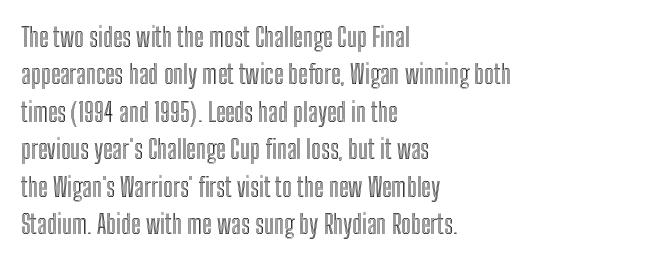
Q: Is the text italic (slanted)? A: No, it is upright.
Q: Is the text underlined? A: No.
Q: How is the paragraph aligned? A: Left-aligned.
Q: Is the spacing between letters normal or unusually wide? A: Normal.
Q: Is the spacing between lines tight, normal or loose? A: Normal.
